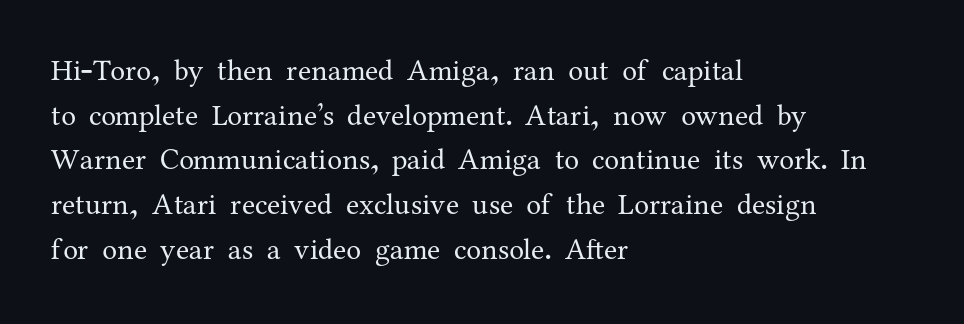
The image shows 30 px regular-weight serif type, upright; set left-aligned, normal line spacing (1.49x), normal letter spacing, not underlined; medium stroke contrast and a medium x-height.
